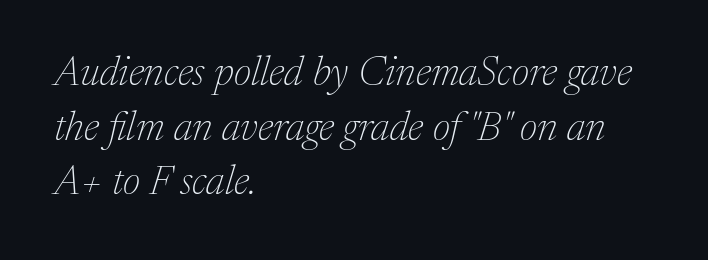
Q: Is the text bold? A: No.
Q: Is the text italic (slanted)? A: Yes, it leans right by about 17 degrees.
Q: Is the typeface a serif or a sans-serif typeface? A: Serif.
Q: Is the text underlined? A: No.
Q: How is the paragraph aligned? A: Left-aligned.
Q: Is the spacing between letters normal or unusually wide? A: Normal.
Q: Is the spacing between lines tight, normal or loose? A: Normal.
Q: Width (condensed, normal, or wide)? A: Normal.
Q: Stroke contrast? A: Medium.
Q: x-height? A: Medium.
Q: Monospaced? A: No.
